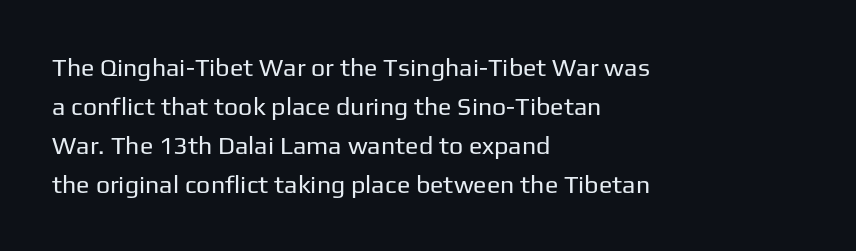
Q: Is the text bold? A: No.
Q: Is the text italic (slanted)? A: No, it is upright.
Q: Is the text underlined? A: No.
Q: How is the paragraph aligned? A: Left-aligned.
Q: Is the spacing between letters normal or unusually wide? A: Normal.
Q: Is the spacing between lines tight, normal or loose? A: Normal.
